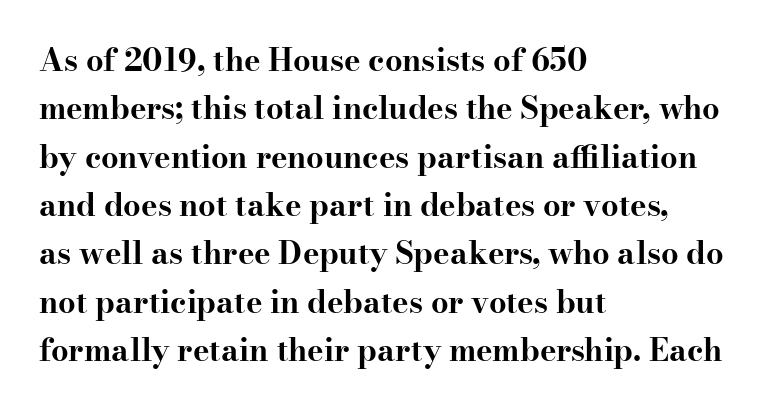
A bare baseline throughout the passage. Posture: straight, roman, zero tilt. The rendering uses a bold face; every stroke is thick and dark. Classification — serif. Think of a printed novel: that variable character pitch is what you see here. The ragged edge is on the right, which tells us the setting is flush left.
